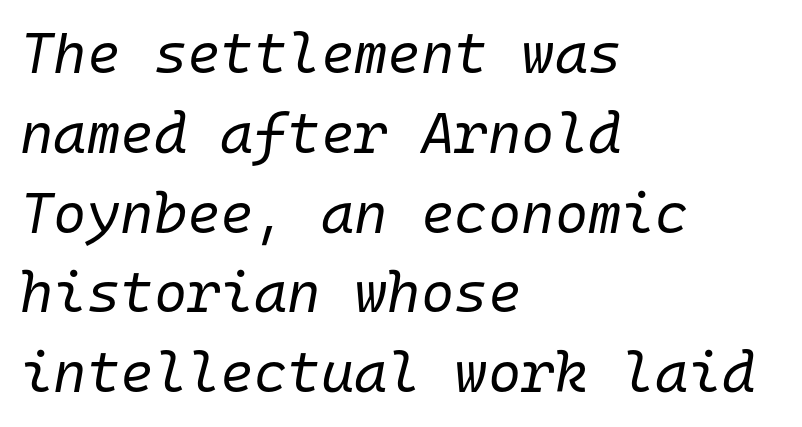
Q: Is the text bold? A: No.
Q: Is the text italic (slanted)? A: Yes, it leans right by about 10 degrees.
Q: Is the text underlined? A: No.
Q: How is the paragraph aligned? A: Left-aligned.
Q: Is the spacing between letters normal or unusually wide? A: Normal.
Q: Is the spacing between lines tight, normal or loose? A: Normal.
Q: Width (condensed, normal, or wide)? A: Normal.
Q: Stroke contrast? A: Low.
Q: x-height? A: Medium.
Q: Monospaced? A: Yes.
